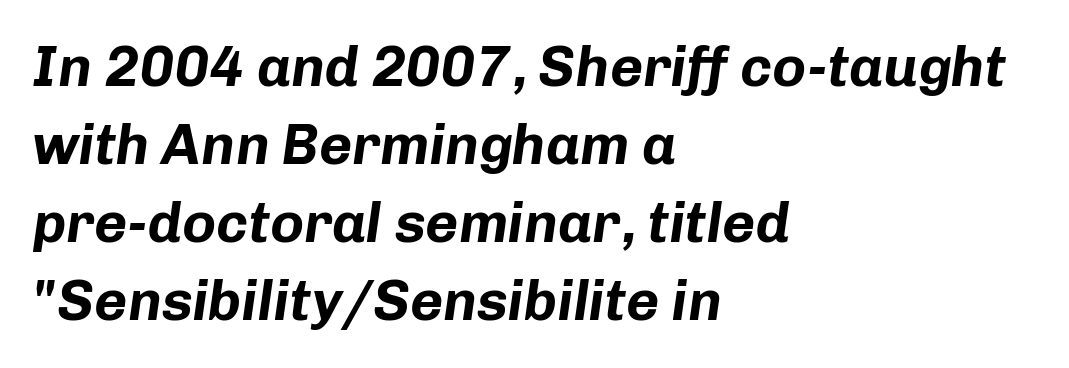
The image shows 57 px bold type, italic (leaning right); set left-aligned, normal line spacing (1.37x), normal letter spacing, not underlined; low stroke contrast and a medium x-height.
